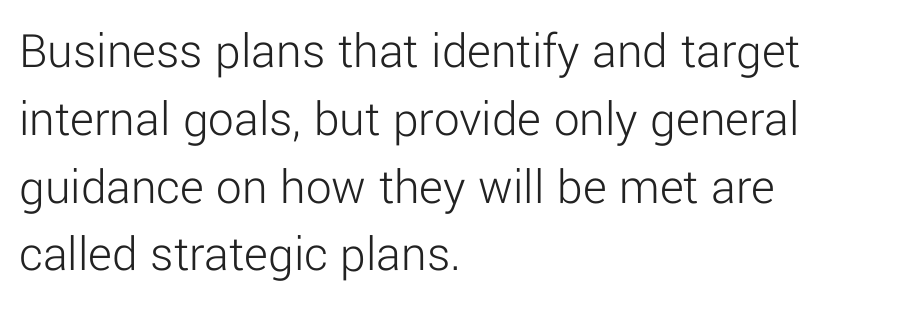
The lines in this sample share a left origin and differ only in where they stop. Tall strokes in this sample are plumb rather than angled. Letters rest on an invisible, unmarked baseline. Note the varied advance widths — an 'i' is clearly narrower than an 'm'.
